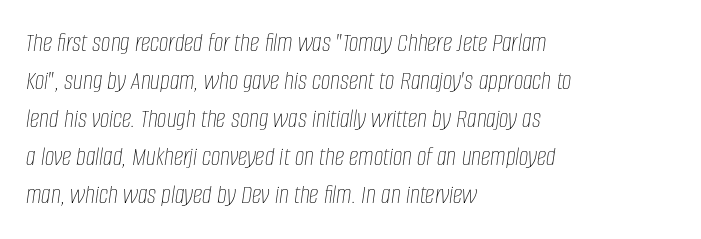
{"italic": "yes", "lean": "right", "slant_degrees": 8, "bold": "no", "underline": "no", "align": "left", "line_spacing": "normal", "line_spacing_ratio": 1.41, "letter_spacing": "normal", "letter_spacing_em": 0.0, "glyph_px": 27}
